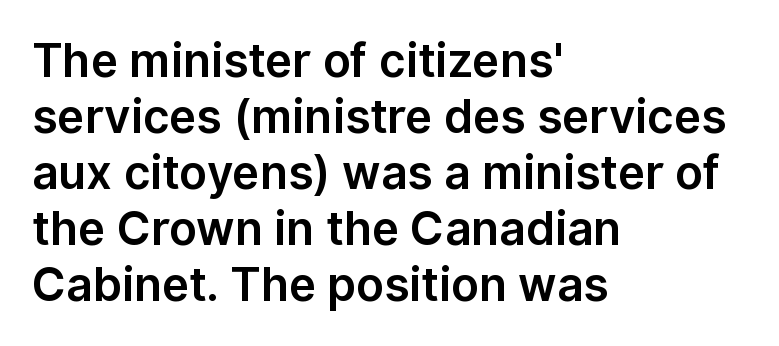
Q: Is the text italic (slanted)? A: No, it is upright.
Q: Is the typeface a serif or a sans-serif typeface? A: Sans-serif.
Q: Is the text underlined? A: No.
Q: How is the paragraph aligned? A: Left-aligned.
Q: Is the spacing between letters normal or unusually wide? A: Normal.
Q: Width (condensed, normal, or wide)? A: Normal.
Q: Stroke contrast? A: Low.
Q: x-height? A: Medium.
Q: Monospaced? A: No.
